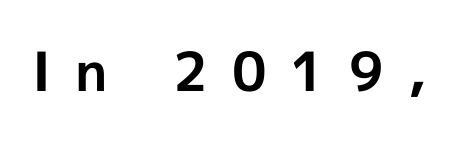
The image shows 54 px bold sans-serif type, upright; set unusually wide letter spacing (+0.45 em), not underlined; a medium x-height.
